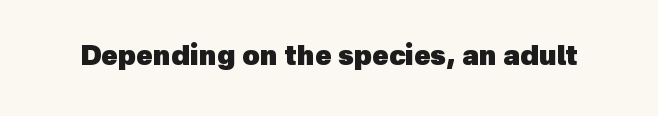
Q: Is the text bold? A: Yes.
Q: Is the text underlined? A: No.
Q: Is the spacing between letters normal or unusually wide? A: Normal.
